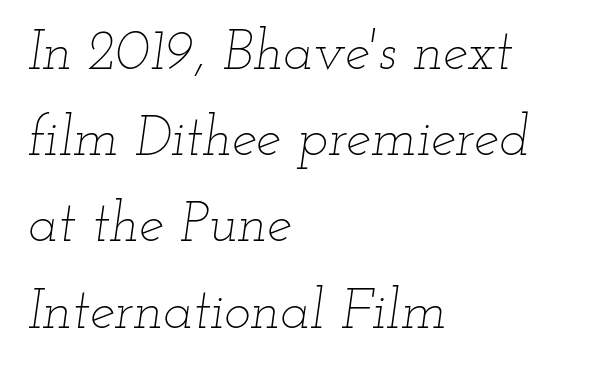
The image shows 56 px thin, wide type, italic (leaning right); set left-aligned, normal line spacing (1.54x), normal letter spacing, not underlined; low stroke contrast and a small x-height.
